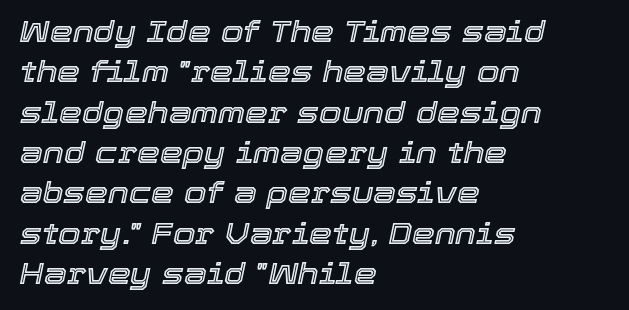
Yep, that's italic — everything's leaning. These lines sit exactly where default settings would place them. Casual observation: everything's shoved over to the left. Spacing verdict: proportional, widths tailored to each character.
